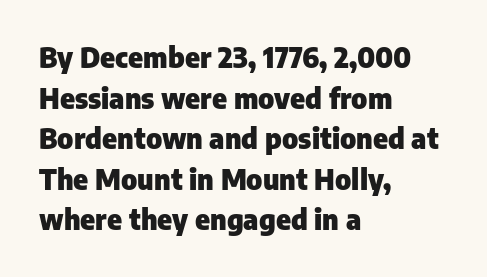
{"serif": "no", "italic": "no", "bold": "yes", "weight": "heavy", "width": "normal", "stroke_contrast": "low", "x_height": "medium", "monospaced": "no", "underline": "no", "align": "left", "line_spacing": "normal", "line_spacing_ratio": 1.45, "letter_spacing": "normal", "letter_spacing_em": 0.0, "glyph_px": 28}
